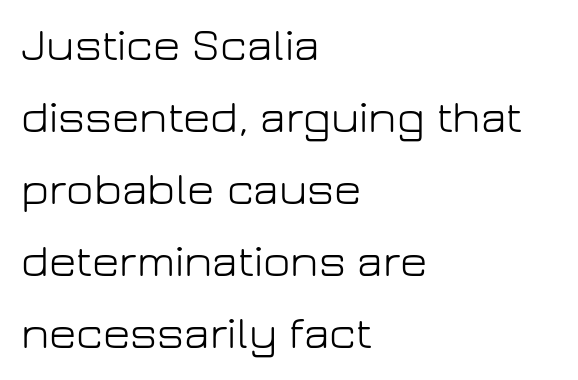
Q: Is the text bold? A: No.
Q: Is the text italic (slanted)? A: No, it is upright.
Q: Is the typeface a serif or a sans-serif typeface? A: Sans-serif.
Q: Is the text underlined? A: No.
Q: How is the paragraph aligned? A: Left-aligned.
Q: Is the spacing between letters normal or unusually wide? A: Normal.
Q: Is the spacing between lines tight, normal or loose? A: Normal.
Q: Width (condensed, normal, or wide)? A: Normal.
Q: Stroke contrast? A: Low.
Q: x-height? A: Medium.
Q: Monospaced? A: No.
